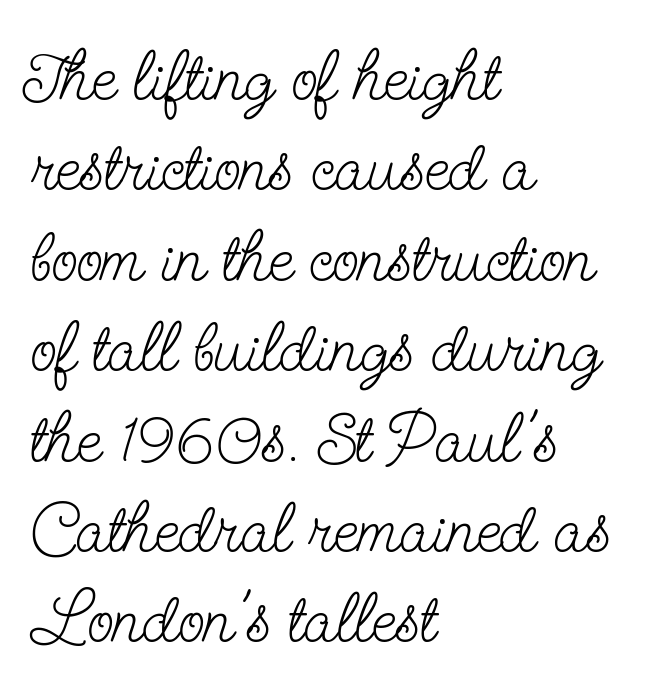
{"serif": "yes", "bold": "no", "weight": "light", "width": "condensed", "stroke_contrast": "low", "x_height": "small", "monospaced": "no", "underline": "no", "align": "left", "line_spacing": "normal", "line_spacing_ratio": 1.31, "letter_spacing": "normal", "letter_spacing_em": 0.0, "glyph_px": 69}
